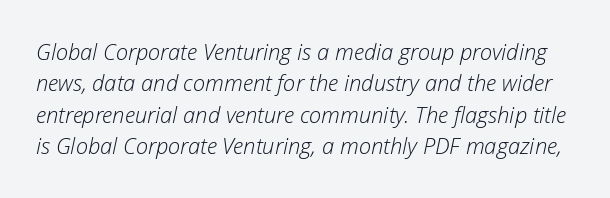
The axis of the letterforms is tilted away from vertical. Students, observe: this is what conventionally led text looks like. These lines keep a tight, regular rhythm from letter to letter. Stems and bowls with no extra thickness — not bold. This rendering features lettering with no underline.
